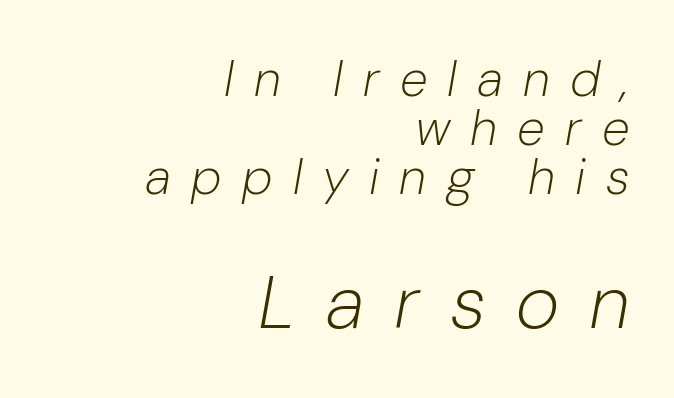
{"italic": "yes", "lean": "right", "slant_degrees": 10, "bold": "no", "weight": "light", "width": "condensed", "stroke_contrast": "low", "x_height": "medium", "monospaced": "no", "underline": "no", "align": "right", "line_spacing": "tight", "line_spacing_ratio": 0.98, "letter_spacing": "wide", "letter_spacing_em": 0.44, "larger_block": "second", "size_ratio": 1.5, "glyph_px": 75}
